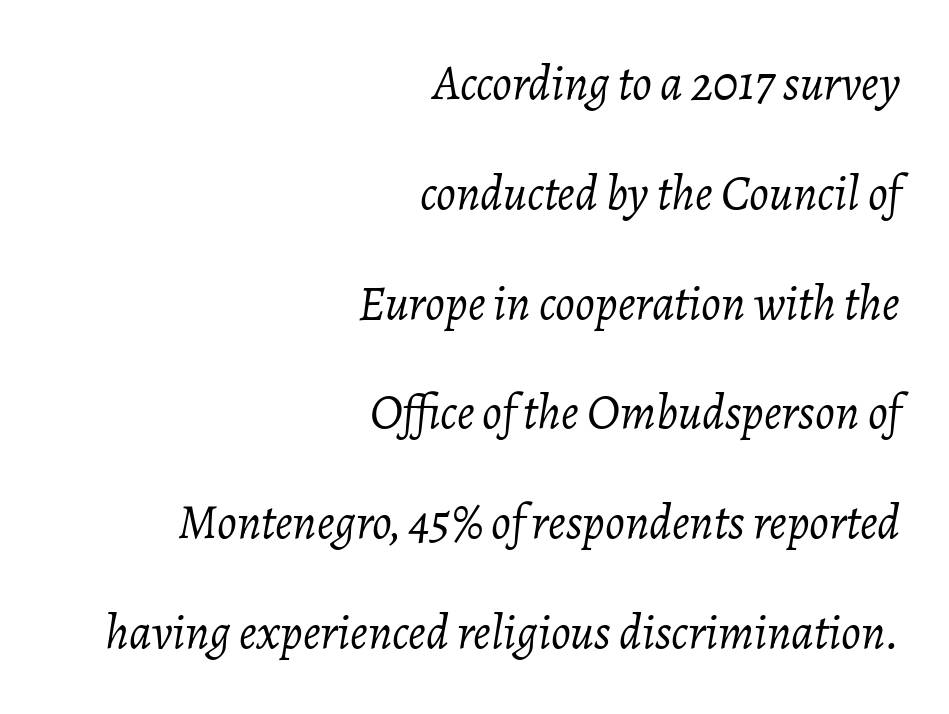
{"italic": "yes", "lean": "right", "slant_degrees": 7, "bold": "no", "weight": "light", "width": "normal", "stroke_contrast": "low", "x_height": "medium", "monospaced": "no", "underline": "no", "align": "right", "line_spacing": "loose", "line_spacing_ratio": 2.24, "letter_spacing": "normal", "letter_spacing_em": 0.0, "glyph_px": 49}
